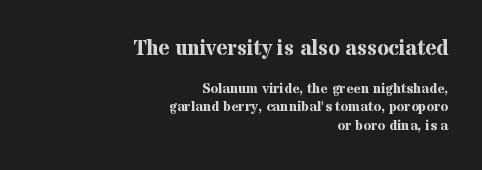
The image shows 21 px bold type, upright; set right-aligned, normal line spacing (1.33x), normal letter spacing, not underlined; the first (top) block is 1.5x larger.
